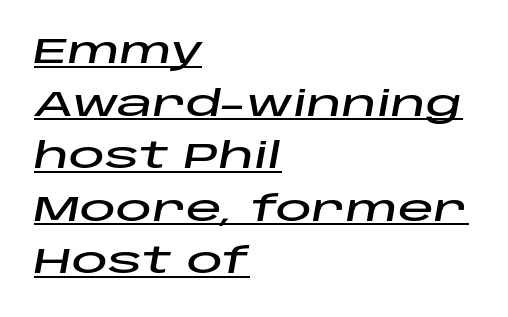
{"italic": "yes", "lean": "right", "slant_degrees": 10, "width": "wide", "stroke_contrast": "low", "x_height": "large", "monospaced": "no", "underline": "yes", "align": "left", "line_spacing": "normal", "line_spacing_ratio": 1.46, "letter_spacing": "normal", "letter_spacing_em": 0.0, "glyph_px": 36}
